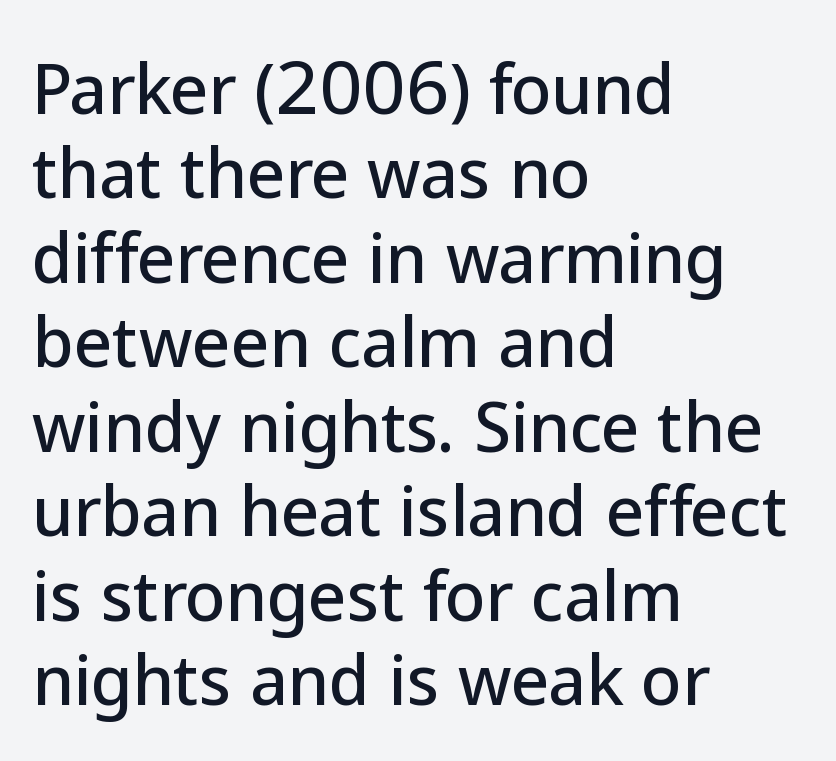
{"serif": "no", "italic": "no", "width": "normal", "stroke_contrast": "low", "x_height": "medium", "monospaced": "no", "underline": "no", "align": "left", "line_spacing": "normal", "line_spacing_ratio": 1.28, "letter_spacing": "normal", "letter_spacing_em": 0.0, "glyph_px": 66}
